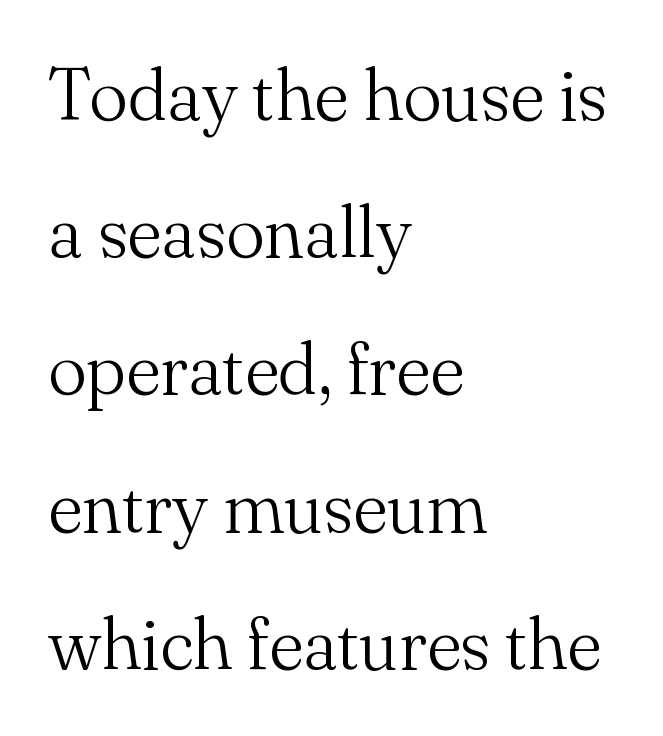
{"serif": "yes", "italic": "no", "bold": "no", "weight": "light", "width": "normal", "stroke_contrast": "medium", "x_height": "small", "monospaced": "no", "underline": "no", "align": "left", "line_spacing_ratio": 1.88, "letter_spacing": "normal", "letter_spacing_em": 0.0, "glyph_px": 73}
